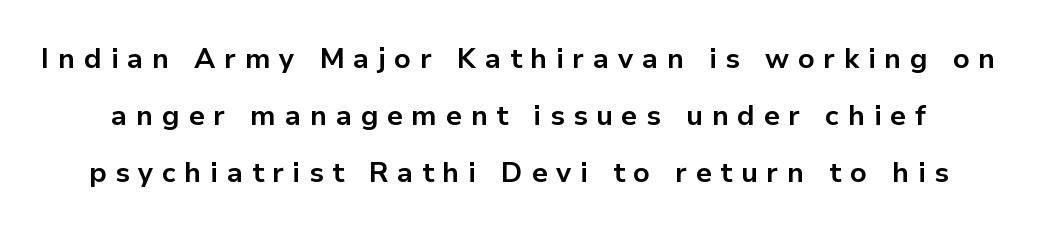
{"serif": "no", "italic": "no", "bold": "yes", "weight": "bold", "width": "normal", "stroke_contrast": "low", "x_height": "medium", "monospaced": "no", "underline": "no", "line_spacing": "loose", "line_spacing_ratio": 2.04, "letter_spacing": "wide", "letter_spacing_em": 0.31, "glyph_px": 28}
